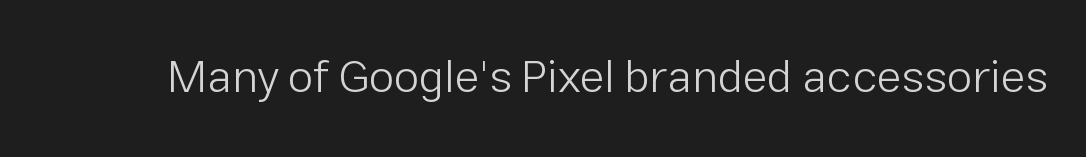
{"serif": "no", "italic": "no", "bold": "no", "weight": "light", "width": "normal", "stroke_contrast": "low", "x_height": "medium", "monospaced": "no", "underline": "no", "letter_spacing": "normal", "letter_spacing_em": 0.0, "glyph_px": 46}
